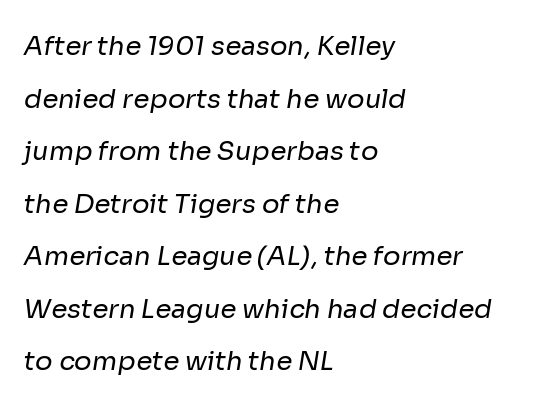
The image shows 26 px text type; set left-aligned, loose line spacing (2.02x), normal letter spacing, not underlined.
